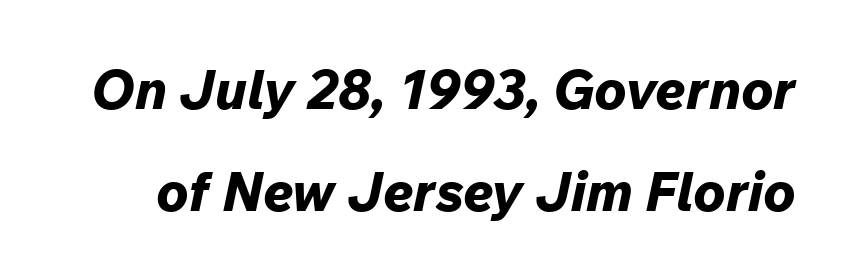
Q: Is the text bold? A: Yes.
Q: Is the text italic (slanted)? A: Yes, it leans right by about 12 degrees.
Q: Is the text underlined? A: No.
Q: Is the spacing between letters normal or unusually wide? A: Normal.
Q: Width (condensed, normal, or wide)? A: Normal.
Q: Stroke contrast? A: Low.
Q: x-height? A: Medium.
Q: Monospaced? A: No.
